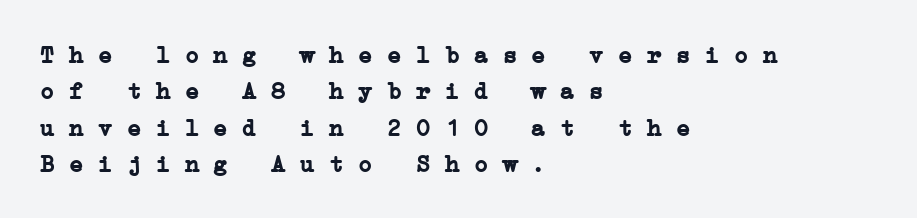
Q: Is the text bold? A: Yes.
Q: Is the text underlined? A: No.
Q: How is the paragraph aligned? A: Left-aligned.
Q: Is the spacing between letters normal or unusually wide? A: Normal.
Q: Is the spacing between lines tight, normal or loose? A: Normal.
